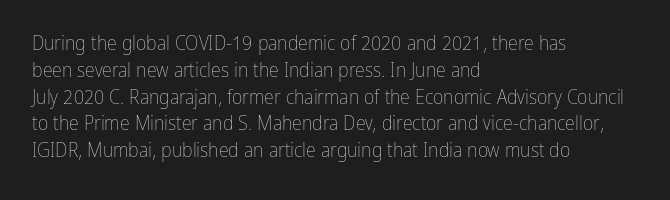
The image shows 20 px text type, upright; set left-aligned, normal line spacing (1.34x), normal letter spacing, not underlined.
